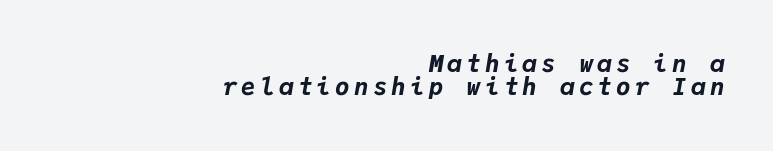
The image shows 24 px bold type, italic (leaning right); set right-aligned, tight line spacing (0.96x), not underlined.
